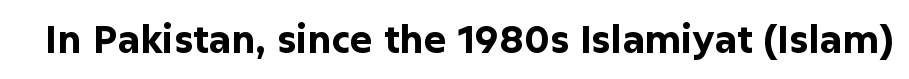
Q: Is the text bold? A: Yes.
Q: Is the text italic (slanted)? A: No, it is upright.
Q: Is the typeface a serif or a sans-serif typeface? A: Sans-serif.
Q: Is the text underlined? A: No.
Q: Is the spacing between letters normal or unusually wide? A: Normal.
Q: Width (condensed, normal, or wide)? A: Normal.
Q: Stroke contrast? A: Low.
Q: x-height? A: Medium.
Q: Monospaced? A: No.
